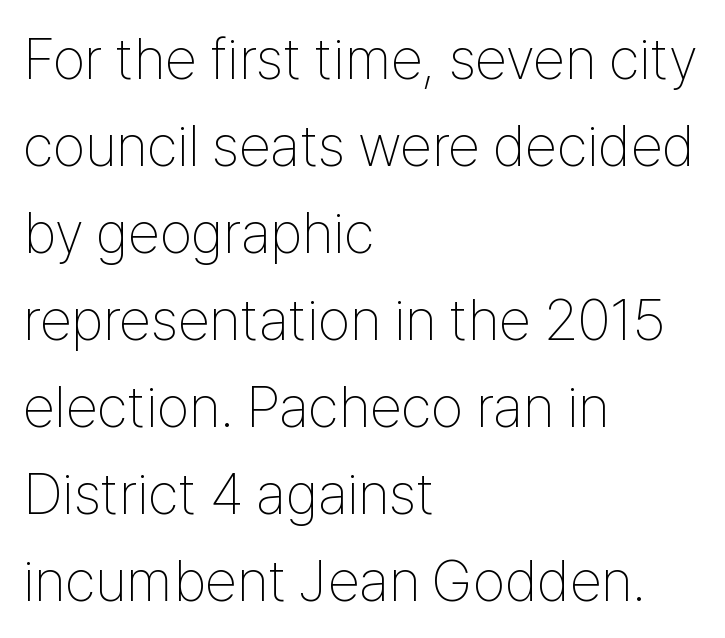
{"serif": "no", "italic": "no", "bold": "no", "weight": "thin", "width": "condensed", "stroke_contrast": "low", "x_height": "medium", "monospaced": "no", "underline": "no", "align": "left", "line_spacing": "normal", "line_spacing_ratio": 1.5, "letter_spacing": "normal", "letter_spacing_em": 0.0, "glyph_px": 58}
